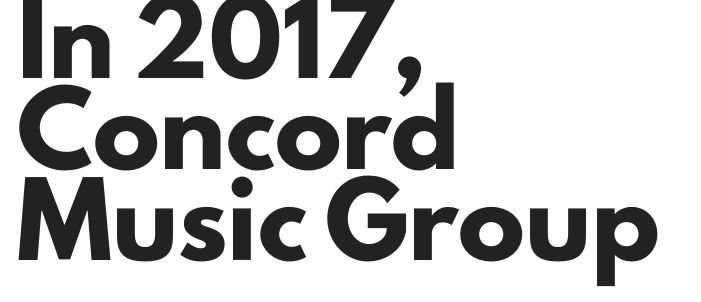
The passage shown is typeset with a sans-serif family. The font's upright variant was chosen for this text. Vertically, the passage feels balanced, rows spaced as you'd expect. Each glyph is drawn with heavy, bold strokes.
